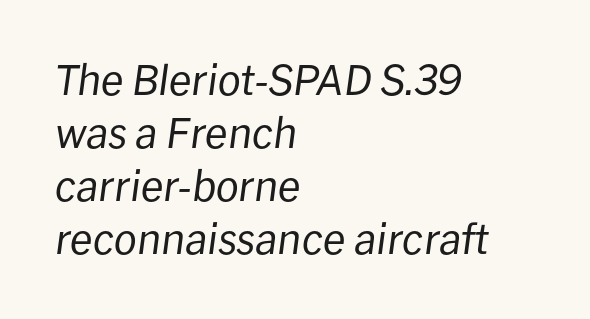
{"italic": "yes", "lean": "right", "slant_degrees": 8, "bold": "no", "weight": "regular", "width": "normal", "stroke_contrast": "low", "x_height": "medium", "monospaced": "no", "underline": "no", "align": "left", "line_spacing": "normal", "line_spacing_ratio": 1.29, "letter_spacing": "normal", "letter_spacing_em": 0.0, "glyph_px": 41}
